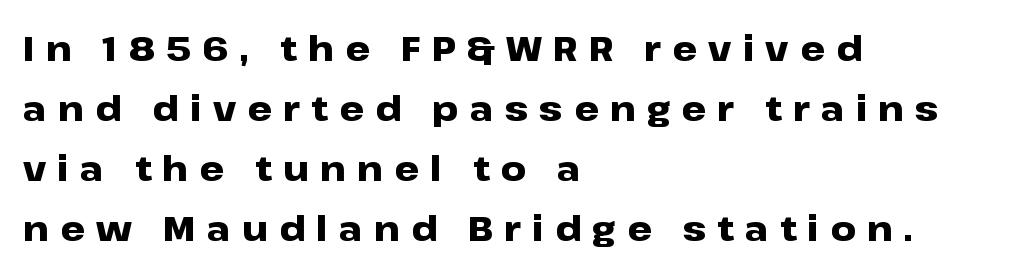
{"serif": "no", "italic": "no", "bold": "yes", "weight": "heavy", "width": "wide", "stroke_contrast": "low", "x_height": "medium", "monospaced": "no", "underline": "no", "align": "left", "line_spacing_ratio": 1.71, "letter_spacing": "wide", "letter_spacing_em": 0.32, "glyph_px": 35}
